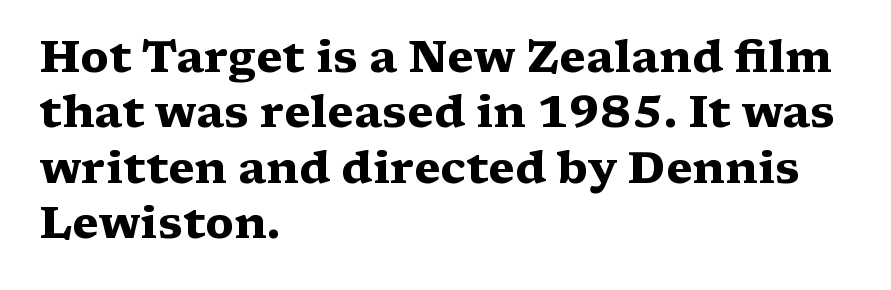
{"serif": "yes", "italic": "no", "bold": "yes", "weight": "heavy", "width": "wide", "stroke_contrast": "medium", "x_height": "medium", "monospaced": "no", "underline": "no", "align": "left", "line_spacing": "normal", "line_spacing_ratio": 1.26, "letter_spacing": "normal", "letter_spacing_em": 0.0, "glyph_px": 44}
